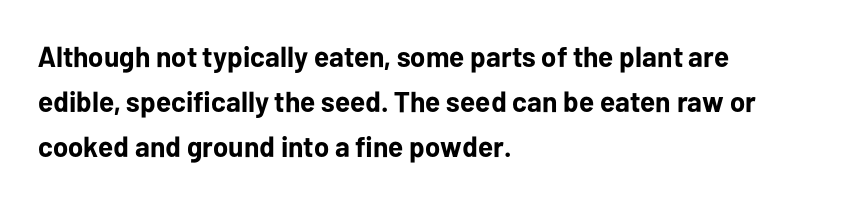
The letters advance in unequal steps, a hallmark of proportional type. The face used here has the dense, thick strokes of a bold. A normal amount of white space separates one row of letters from the next. No italicization has been applied; the sample stays upright. A typesetter would call this zero additional tracking. The gap between lines stays unmarked.
